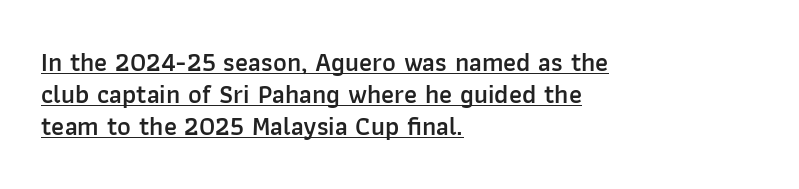
This rendering leaves character spacing at its baseline value. These lines stack with their left ends in a neat column. In terms of posture, this sample is upright. Check the space under the baseline: a stroke is drawn there. Weight check: semibold — heavier than regular, not quite bold.
